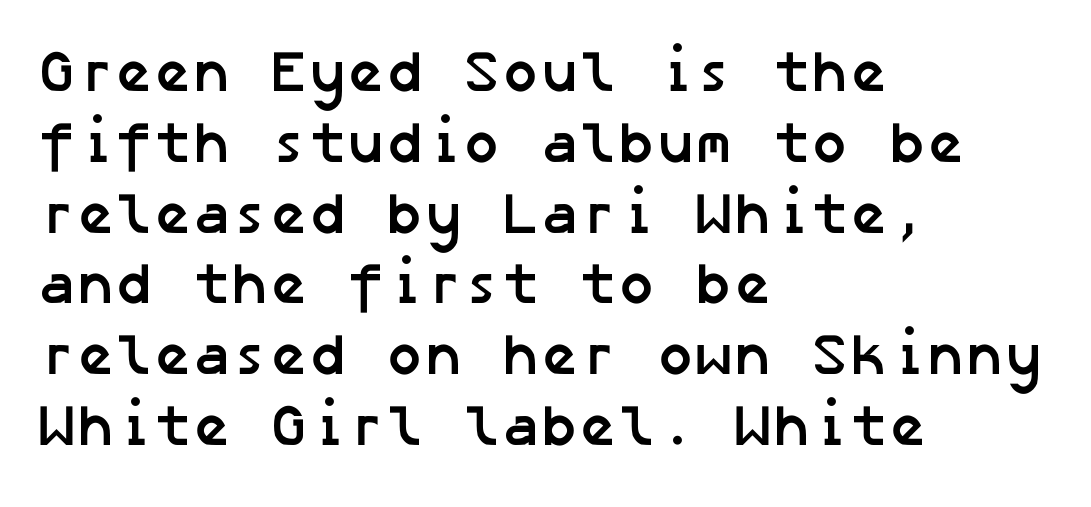
The image shows 58 px semibold sans-serif type; set left-aligned, line spacing 1.22x, normal letter spacing, not underlined; low stroke contrast and a medium x-height.
